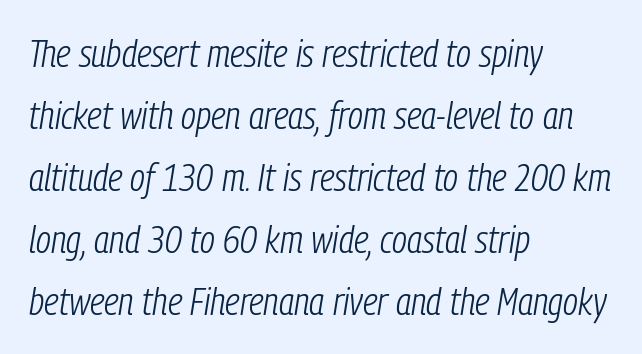
The strip under each line holds only bare page. Counters stay open thanks to moderate or lighter strokes. If you drew a line through each stem, it would be angled. A normal amount of white space separates one row of letters from the next.
